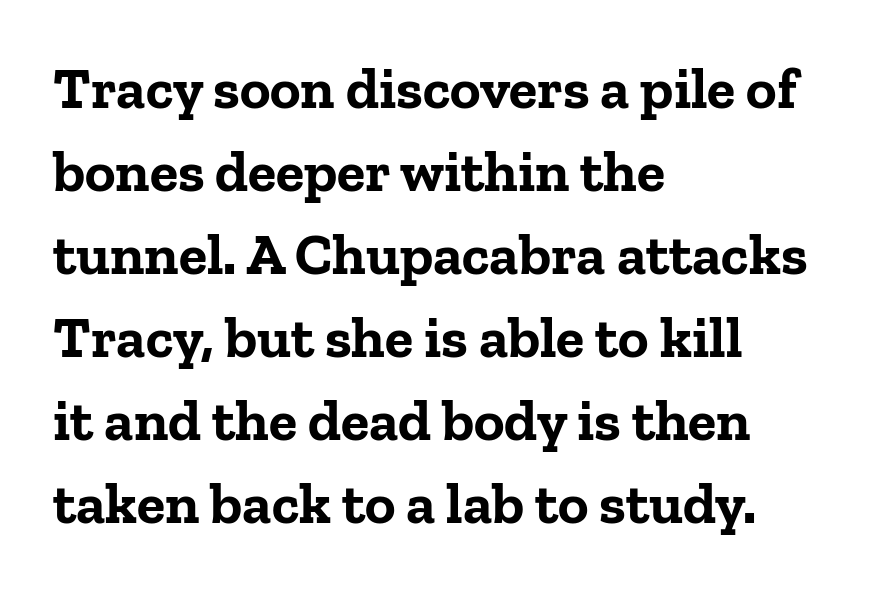
{"serif": "yes", "italic": "no", "bold": "yes", "weight": "bold", "width": "normal", "stroke_contrast": "low", "x_height": "medium", "monospaced": "no", "underline": "no", "align": "left", "line_spacing": "normal", "line_spacing_ratio": 1.43, "letter_spacing": "normal", "letter_spacing_em": 0.0, "glyph_px": 58}
